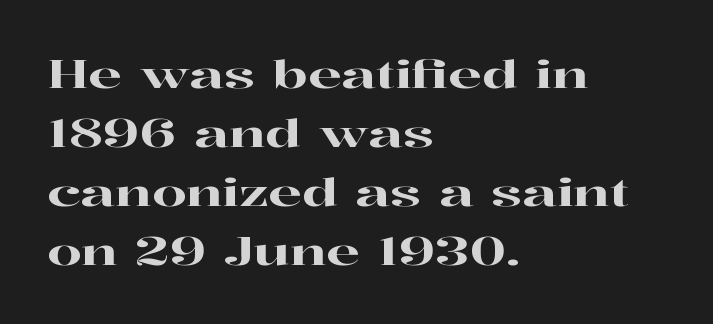
Q: Is the text italic (slanted)? A: No, it is upright.
Q: Is the typeface a serif or a sans-serif typeface? A: Serif.
Q: Is the text underlined? A: No.
Q: How is the paragraph aligned? A: Left-aligned.
Q: Is the spacing between letters normal or unusually wide? A: Normal.
Q: Is the spacing between lines tight, normal or loose? A: Normal.
Q: Width (condensed, normal, or wide)? A: Wide.
Q: Stroke contrast? A: High.
Q: x-height? A: Medium.
Q: Monospaced? A: No.
